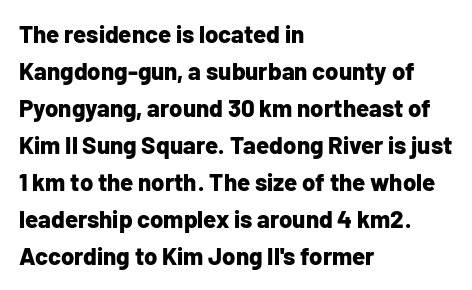
Q: Is the text bold? A: Yes.
Q: Is the text italic (slanted)? A: No, it is upright.
Q: Is the text underlined? A: No.
Q: How is the paragraph aligned? A: Left-aligned.
Q: Is the spacing between letters normal or unusually wide? A: Normal.
Q: Is the spacing between lines tight, normal or loose? A: Normal.
